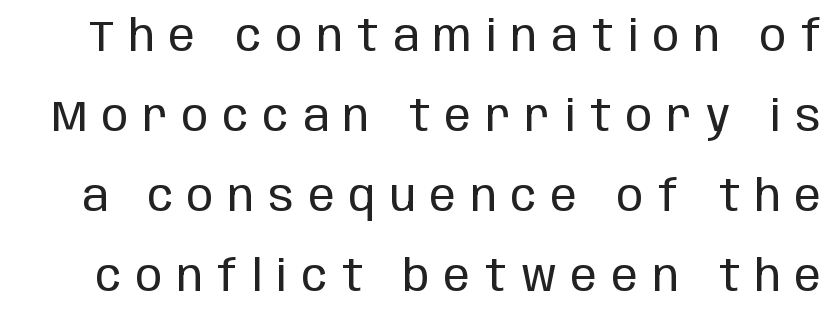
The image shows 44 px regular-weight, condensed sans-serif type, upright; set line spacing 1.82x, unusually wide letter spacing (+0.33 em), not underlined; low stroke contrast and a large x-height.
